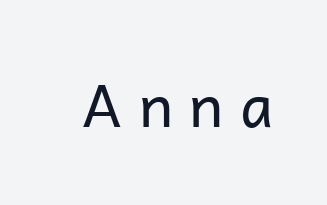
The image shows 59 px regular-weight sans-serif type, upright; set unusually wide letter spacing (+0.28 em), not underlined; low stroke contrast and a medium x-height.
